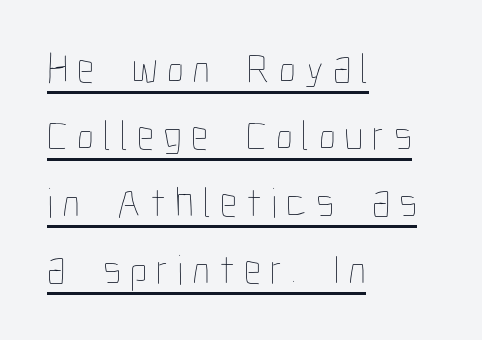
Q: Is the text bold? A: No.
Q: Is the text italic (slanted)? A: No, it is upright.
Q: Is the text underlined? A: Yes.
Q: How is the paragraph aligned? A: Left-aligned.
Q: Is the spacing between letters normal or unusually wide? A: Unusually wide.
Q: Is the spacing between lines tight, normal or loose? A: Normal.
Q: Width (condensed, normal, or wide)? A: Condensed.
Q: Stroke contrast? A: Low.
Q: x-height? A: Medium.
Q: Monospaced? A: No.
